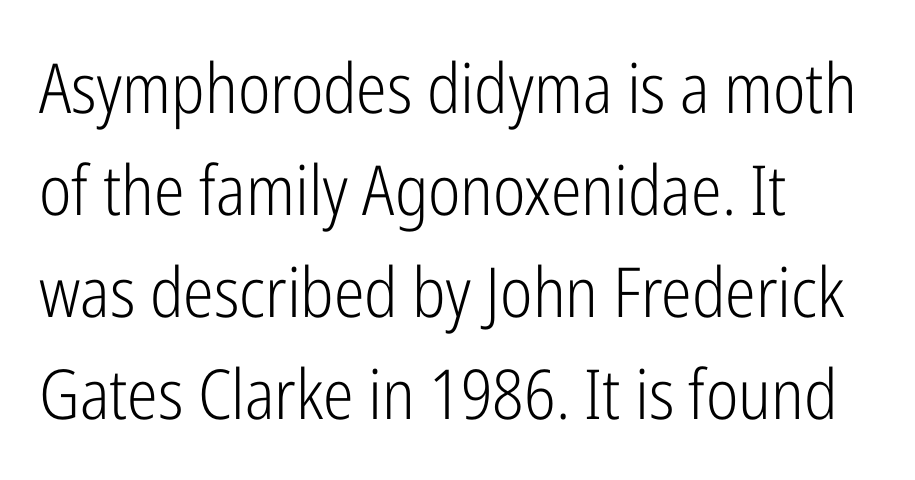
Q: Is the text bold? A: No.
Q: Is the text italic (slanted)? A: No, it is upright.
Q: Is the typeface a serif or a sans-serif typeface? A: Sans-serif.
Q: Is the text underlined? A: No.
Q: How is the paragraph aligned? A: Left-aligned.
Q: Is the spacing between letters normal or unusually wide? A: Normal.
Q: Is the spacing between lines tight, normal or loose? A: Normal.
Q: Width (condensed, normal, or wide)? A: Condensed.
Q: Stroke contrast? A: Low.
Q: x-height? A: Medium.
Q: Monospaced? A: No.
